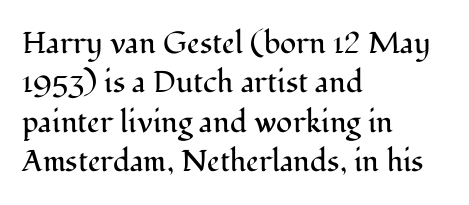
Q: Is the text bold? A: No.
Q: Is the text italic (slanted)? A: No, it is upright.
Q: Is the typeface a serif or a sans-serif typeface? A: Serif.
Q: Is the text underlined? A: No.
Q: How is the paragraph aligned? A: Left-aligned.
Q: Is the spacing between letters normal or unusually wide? A: Normal.
Q: Is the spacing between lines tight, normal or loose? A: Normal.
Q: Width (condensed, normal, or wide)? A: Normal.
Q: Stroke contrast? A: Medium.
Q: x-height? A: Medium.
Q: Monospaced? A: No.
